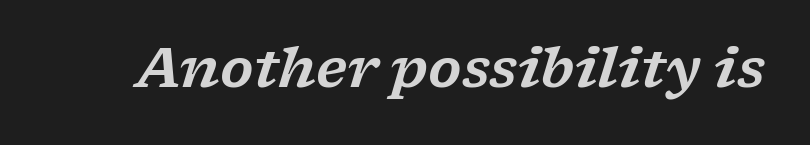
{"serif": "yes", "italic": "yes", "lean": "right", "slant_degrees": 17, "width": "wide", "stroke_contrast": "low", "x_height": "medium", "monospaced": "no", "underline": "no", "letter_spacing": "normal", "letter_spacing_em": 0.0, "glyph_px": 54}
